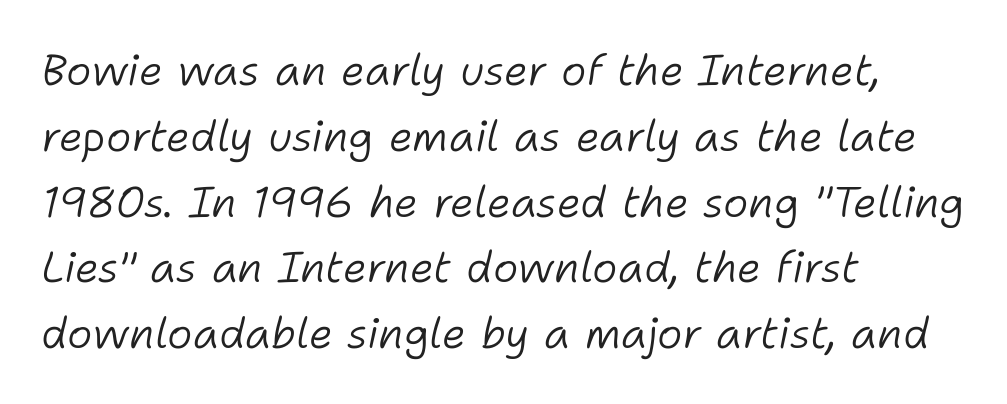
Stroke thickness stays within the range of a standard reading face or lighter. The space directly below the letters is spotless. Every character sits at an angle, as italics do. Students, observe: this is what conventionally led text looks like.
